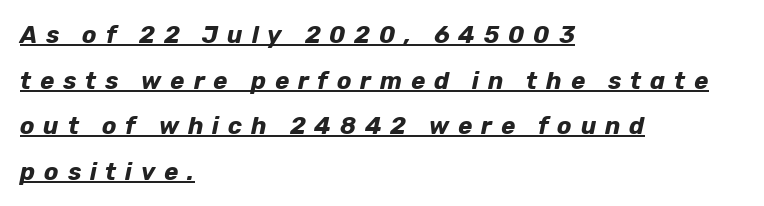
The image shows 24 px bold type, italic (leaning right); set left-aligned, loose line spacing (1.9x), unusually wide letter spacing (+0.37 em), underlined.
